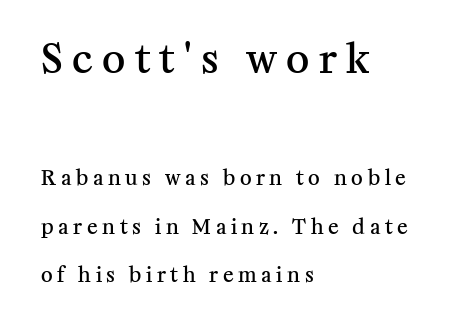
The image shows 40 px semibold serif type, upright; set left-aligned, loose line spacing (2.41x), unusually wide letter spacing (+0.23 em), not underlined; the first (top) block is 2.0x larger; medium stroke contrast and a medium x-height.
